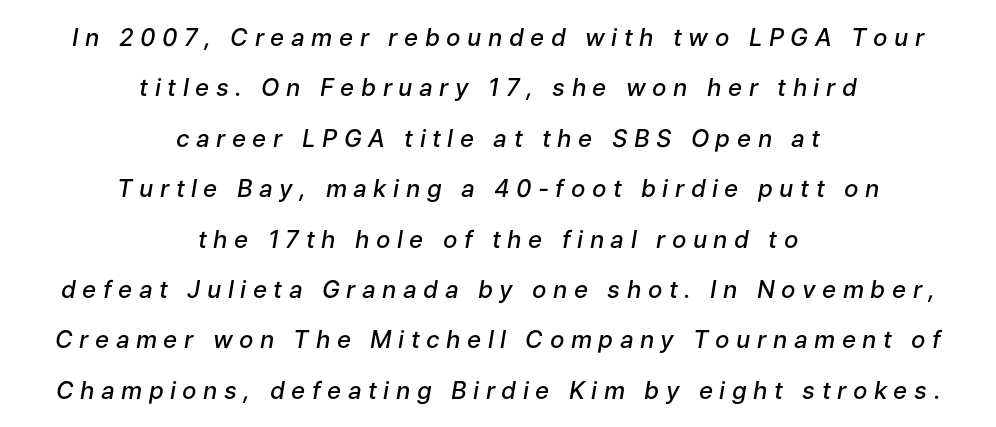
{"italic": "yes", "lean": "right", "slant_degrees": 9, "bold": "semi", "underline": "no", "align": "center", "line_spacing": "loose", "line_spacing_ratio": 2.1, "letter_spacing": "wide", "letter_spacing_em": 0.27, "glyph_px": 24}
